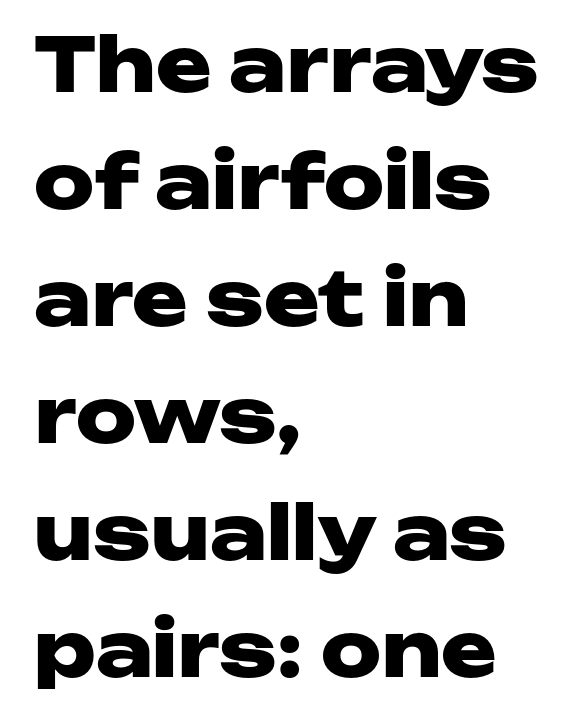
The image shows 75 px heavy, wide sans-serif type, upright; set left-aligned, normal line spacing (1.56x), normal letter spacing, not underlined; low stroke contrast and a medium x-height.
